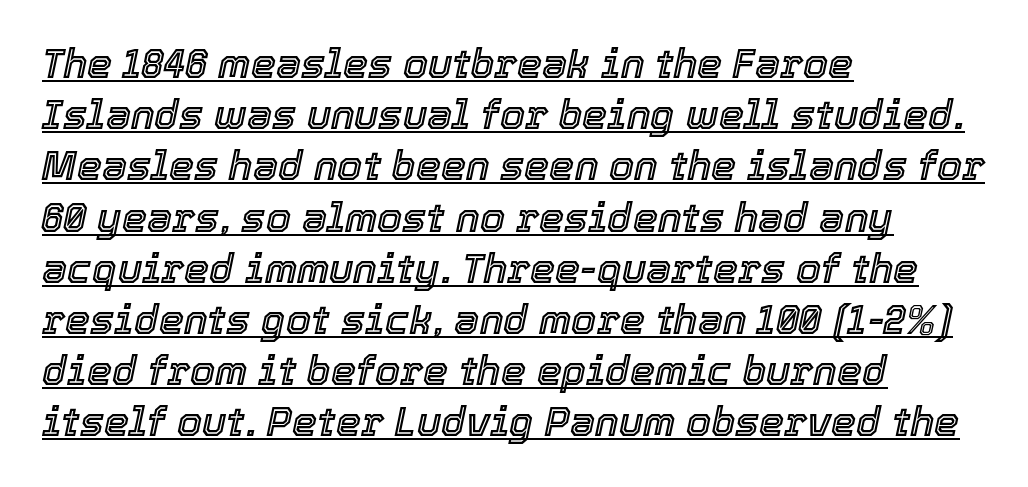
{"italic": "yes", "lean": "right", "slant_degrees": 12, "width": "normal", "x_height": "medium", "monospaced": "no", "underline": "yes", "align": "left", "line_spacing": "normal", "line_spacing_ratio": 1.28, "letter_spacing": "normal", "letter_spacing_em": 0.0, "glyph_px": 40}
